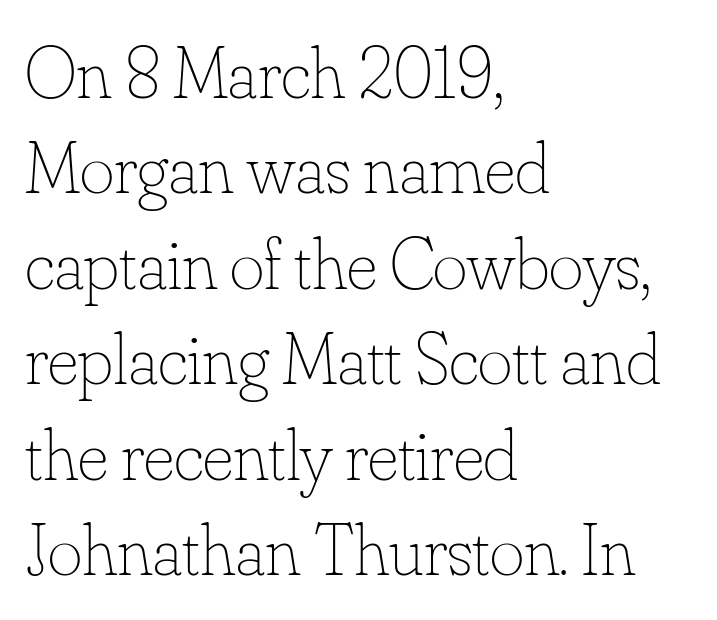
Q: Is the text bold? A: No.
Q: Is the text italic (slanted)? A: No, it is upright.
Q: Is the text underlined? A: No.
Q: How is the paragraph aligned? A: Left-aligned.
Q: Is the spacing between letters normal or unusually wide? A: Normal.
Q: Is the spacing between lines tight, normal or loose? A: Normal.
Q: Width (condensed, normal, or wide)? A: Normal.
Q: Stroke contrast? A: Low.
Q: x-height? A: Small.
Q: Monospaced? A: No.
